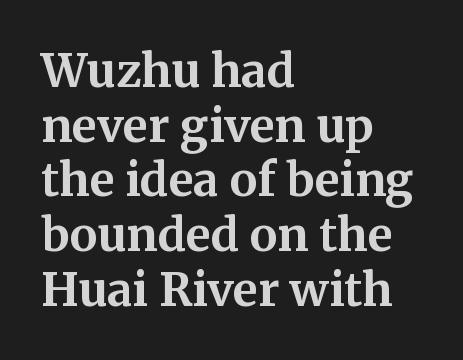
Q: Is the text bold? A: Yes.
Q: Is the text italic (slanted)? A: No, it is upright.
Q: Is the typeface a serif or a sans-serif typeface? A: Serif.
Q: Is the text underlined? A: No.
Q: How is the paragraph aligned? A: Left-aligned.
Q: Is the spacing between letters normal or unusually wide? A: Normal.
Q: Width (condensed, normal, or wide)? A: Normal.
Q: Stroke contrast? A: Medium.
Q: x-height? A: Medium.
Q: Monospaced? A: No.
